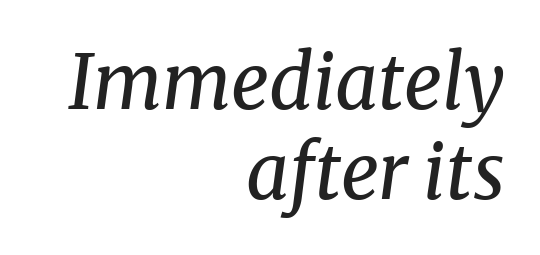
Q: Is the text bold? A: No.
Q: Is the text italic (slanted)? A: Yes, it leans right by about 8 degrees.
Q: Is the typeface a serif or a sans-serif typeface? A: Serif.
Q: Is the text underlined? A: No.
Q: How is the paragraph aligned? A: Right-aligned.
Q: Is the spacing between letters normal or unusually wide? A: Normal.
Q: Width (condensed, normal, or wide)? A: Normal.
Q: Stroke contrast? A: Medium.
Q: x-height? A: Medium.
Q: Monospaced? A: No.
